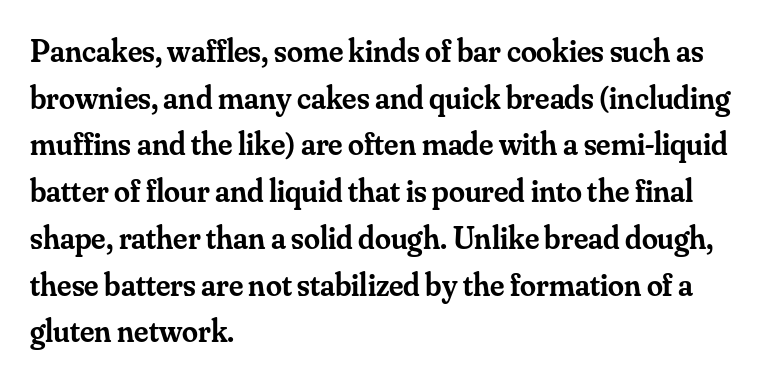
The image shows 32 px semibold serif type, upright; set left-aligned, normal line spacing (1.46x), normal letter spacing, not underlined; medium stroke contrast and a small x-height.
